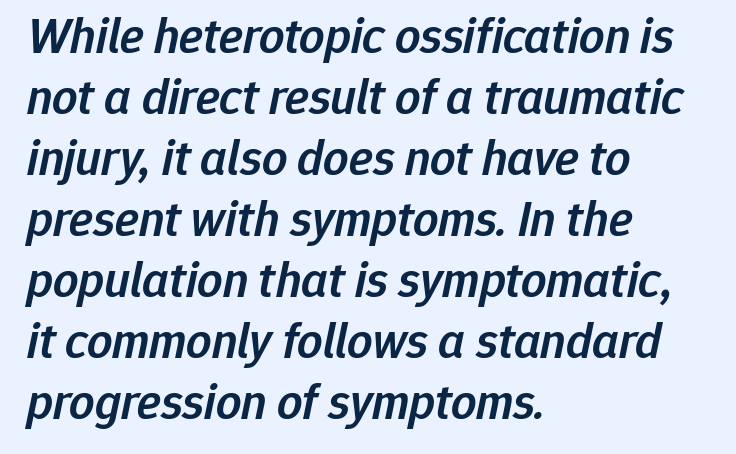
Q: Is the text bold? A: Semi-bold.
Q: Is the text italic (slanted)? A: Yes, it leans right by about 12 degrees.
Q: Is the text underlined? A: No.
Q: How is the paragraph aligned? A: Left-aligned.
Q: Is the spacing between letters normal or unusually wide? A: Normal.
Q: Width (condensed, normal, or wide)? A: Normal.
Q: Stroke contrast? A: Low.
Q: x-height? A: Medium.
Q: Monospaced? A: No.
